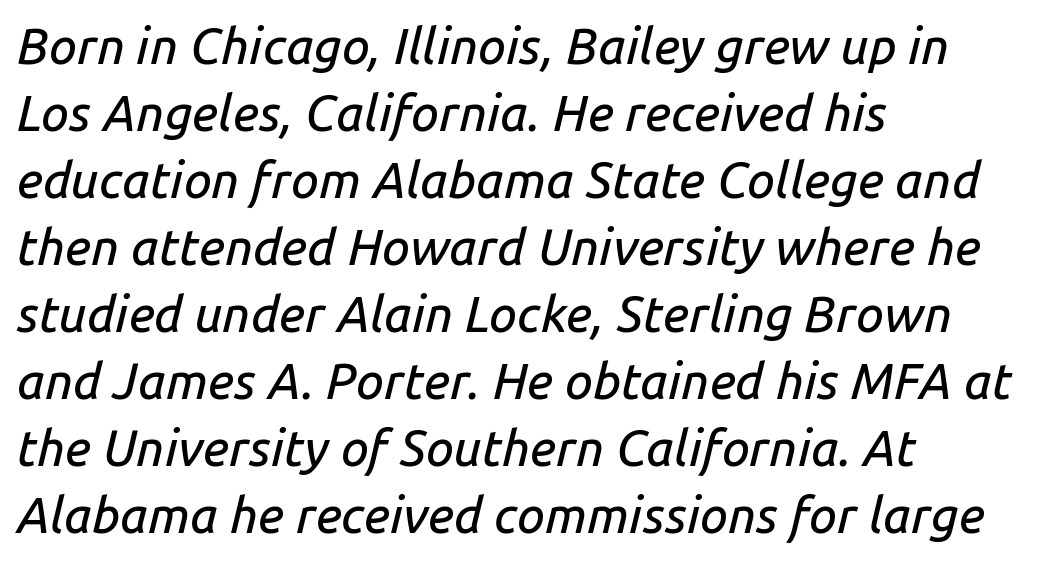
{"italic": "yes", "lean": "right", "slant_degrees": 14, "width": "normal", "stroke_contrast": "low", "x_height": "medium", "monospaced": "no", "underline": "no", "align": "left", "line_spacing": "normal", "line_spacing_ratio": 1.34, "letter_spacing": "normal", "letter_spacing_em": 0.0, "glyph_px": 50}
